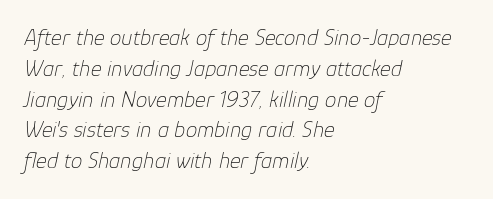
The image shows 23 px text type, italic (leaning right); set left-aligned, normal line spacing (1.34x), normal letter spacing, not underlined.
